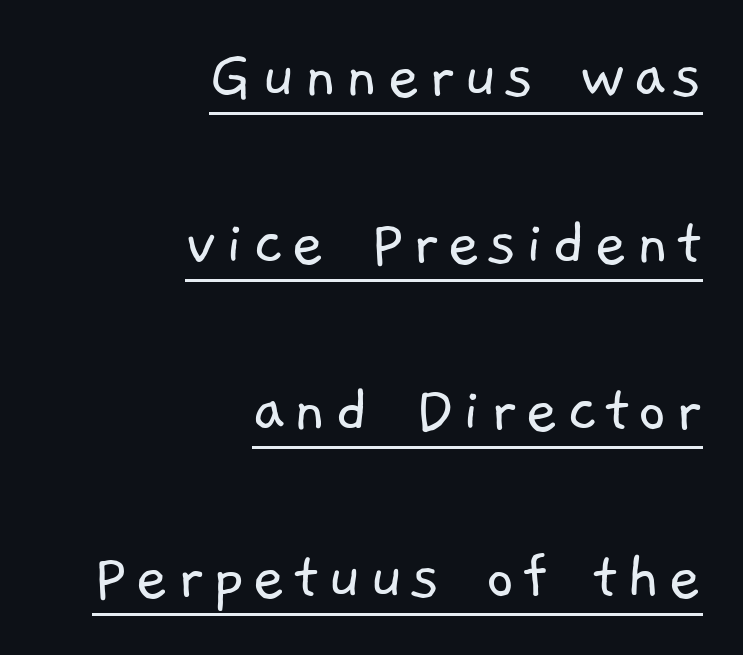
{"serif": "no", "bold": "no", "weight": "light", "width": "normal", "stroke_contrast": "low", "x_height": "medium", "monospaced": "no", "underline": "yes", "align": "right", "line_spacing": "loose", "line_spacing_ratio": 2.35, "glyph_px": 71}
